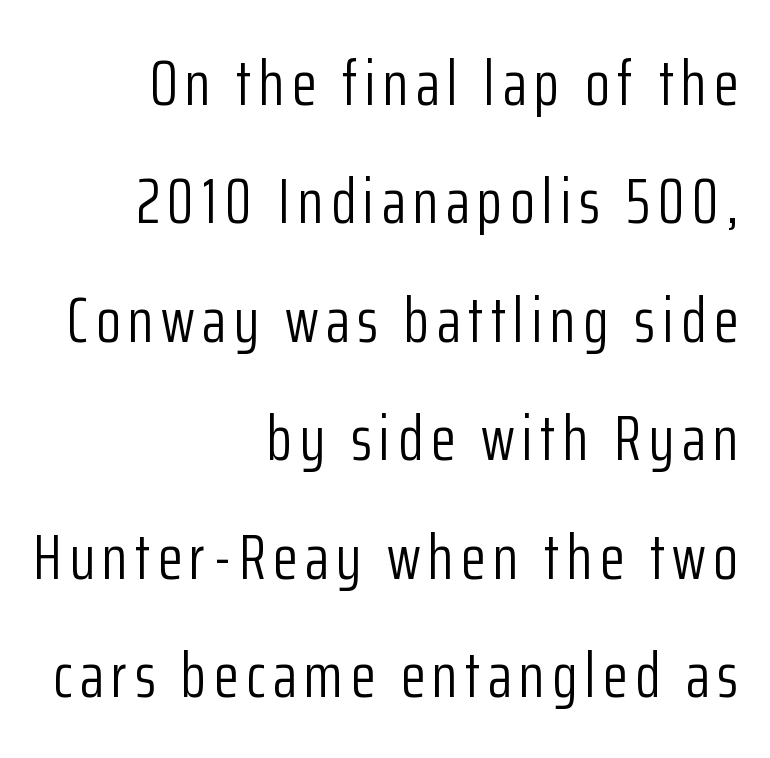
Q: Is the text bold? A: No.
Q: Is the text italic (slanted)? A: No, it is upright.
Q: Is the typeface a serif or a sans-serif typeface? A: Sans-serif.
Q: Is the text underlined? A: No.
Q: How is the paragraph aligned? A: Right-aligned.
Q: Width (condensed, normal, or wide)? A: Condensed.
Q: Stroke contrast? A: Low.
Q: x-height? A: Medium.
Q: Monospaced? A: No.
